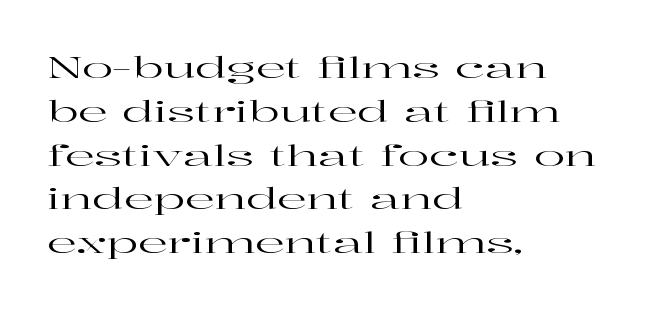
Q: Is the text italic (slanted)? A: No, it is upright.
Q: Is the typeface a serif or a sans-serif typeface? A: Serif.
Q: Is the text underlined? A: No.
Q: How is the paragraph aligned? A: Left-aligned.
Q: Is the spacing between letters normal or unusually wide? A: Normal.
Q: Is the spacing between lines tight, normal or loose? A: Normal.
Q: Width (condensed, normal, or wide)? A: Wide.
Q: Stroke contrast? A: High.
Q: x-height? A: Medium.
Q: Monospaced? A: No.
